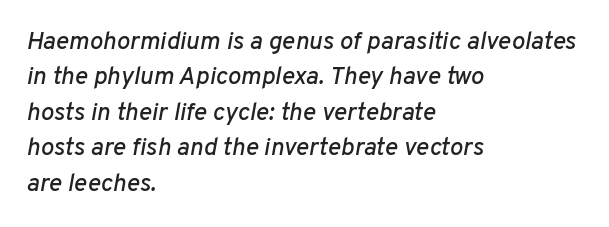
Q: Is the text italic (slanted)? A: Yes, it leans right by about 10 degrees.
Q: Is the text underlined? A: No.
Q: How is the paragraph aligned? A: Left-aligned.
Q: Is the spacing between letters normal or unusually wide? A: Normal.
Q: Is the spacing between lines tight, normal or loose? A: Normal.
